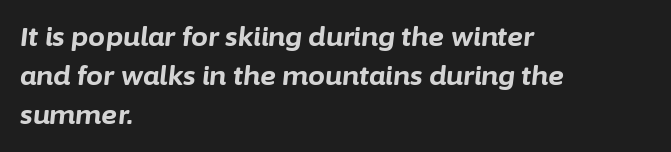
{"italic": "yes", "lean": "right", "slant_degrees": 6, "bold": "yes", "underline": "no", "align": "left", "line_spacing": "normal", "line_spacing_ratio": 1.45, "letter_spacing": "normal", "letter_spacing_em": 0.0, "glyph_px": 27}
